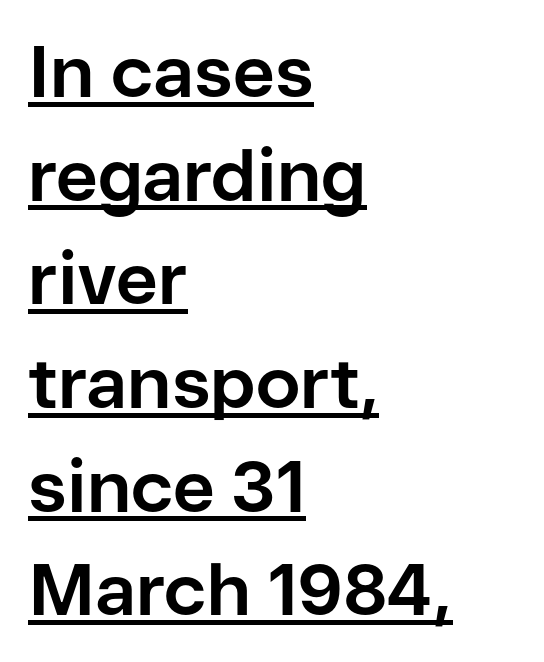
Think of a printed novel: that variable character pitch is what you see here. Weight: bold. Honestly, the row spacing looks completely unremarkable. Caption: lettering with a line underneath.
